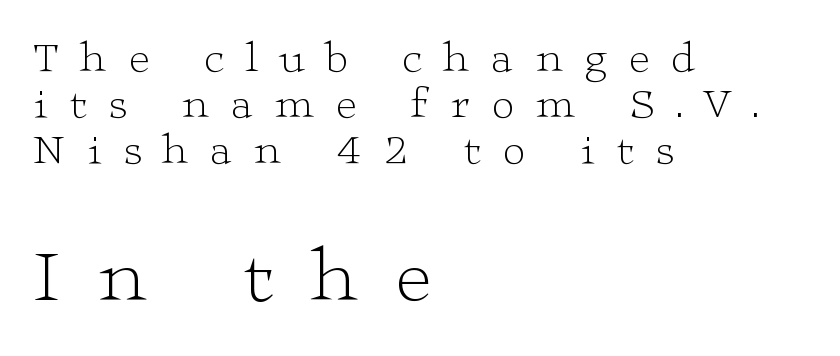
These lines are rendered in a variable-pitch font. Rendered with straight, roman letterforms. Visually the block forms a straight wall on the left and a jagged coastline on the right. Bare-footed words on every line. If you measured baseline to baseline, you'd find a short distance.
